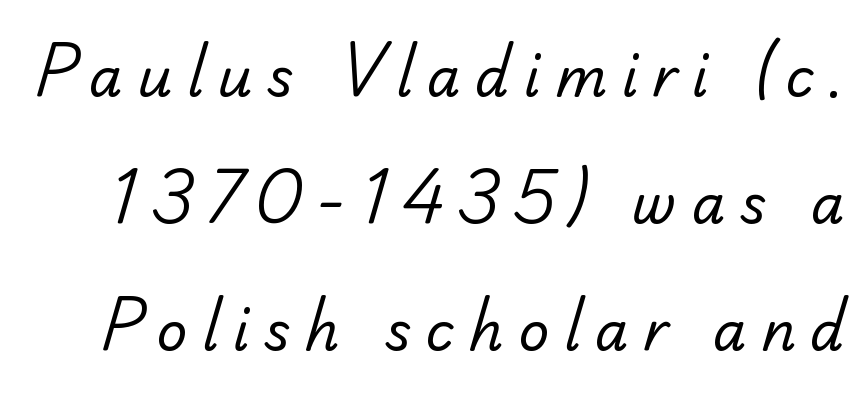
{"serif": "no", "bold": "no", "weight": "regular", "width": "normal", "stroke_contrast": "low", "x_height": "small", "monospaced": "no", "underline": "no", "line_spacing": "loose", "line_spacing_ratio": 2.35, "letter_spacing": "wide", "letter_spacing_em": 0.27, "glyph_px": 54}
